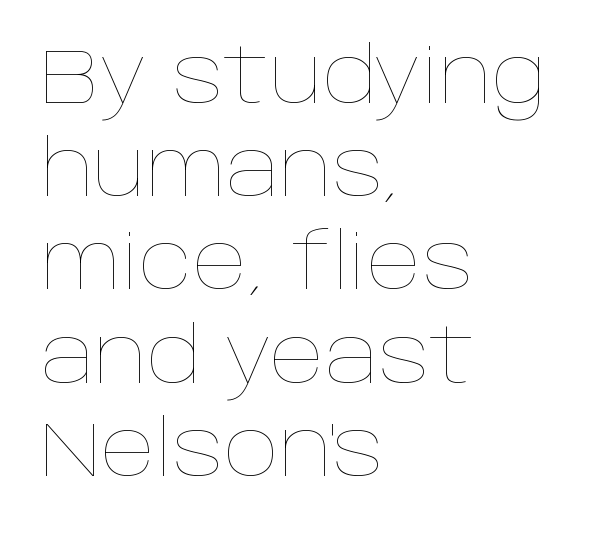
The image shows 77 px thin type, upright; set left-aligned, line spacing 1.21x, normal letter spacing, not underlined; low stroke contrast and a large x-height.
